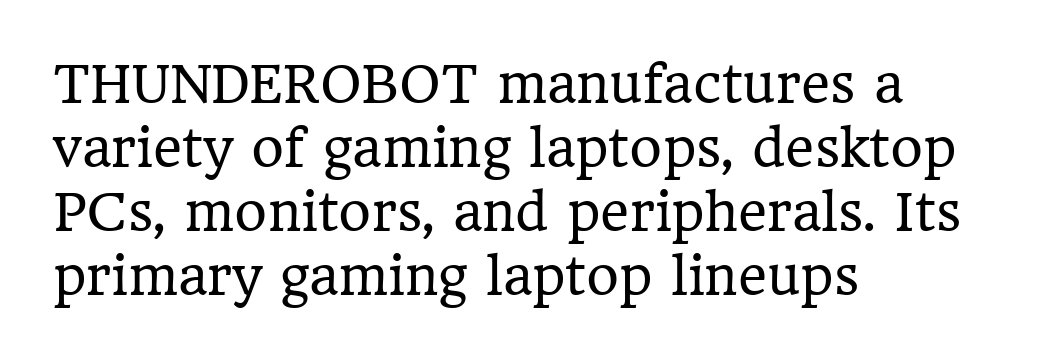
Q: Is the text bold? A: No.
Q: Is the text italic (slanted)? A: No, it is upright.
Q: Is the typeface a serif or a sans-serif typeface? A: Serif.
Q: Is the text underlined? A: No.
Q: How is the paragraph aligned? A: Left-aligned.
Q: Is the spacing between letters normal or unusually wide? A: Normal.
Q: Is the spacing between lines tight, normal or loose? A: Normal.
Q: Width (condensed, normal, or wide)? A: Normal.
Q: Stroke contrast? A: Low.
Q: x-height? A: Medium.
Q: Monospaced? A: No.
